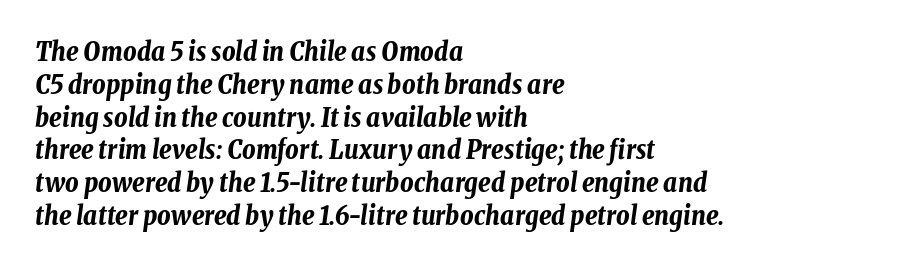
The compositor pushed each line to the left boundary. Short note: letters normally spaced. The typesetting leans heavy: a genuine bold. Has an underline been added? It has not. The face used here has a pronounced slope to its letters. Vertical spacing — default.
